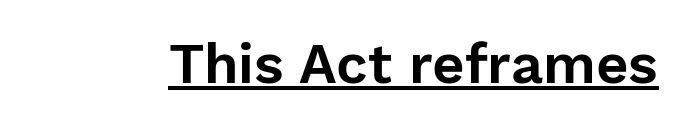
{"serif": "no", "italic": "no", "width": "normal", "stroke_contrast": "low", "x_height": "medium", "monospaced": "no", "underline": "yes", "letter_spacing": "normal", "letter_spacing_em": 0.0, "glyph_px": 56}
